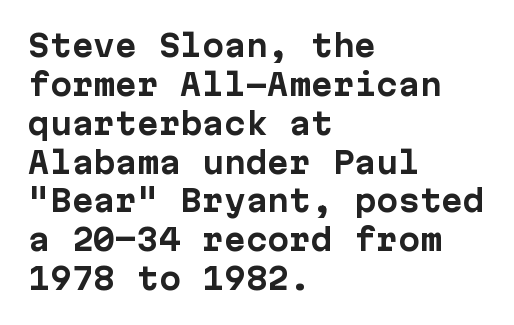
The image shows 29 px bold sans-serif type, upright, monospaced; set left-aligned, normal line spacing (1.34x), normal letter spacing, not underlined; low stroke contrast and a medium x-height.
